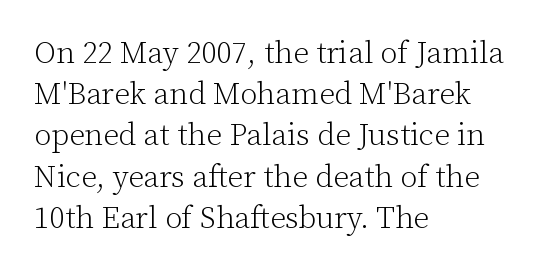
The image shows 31 px light serif type, upright; set left-aligned, normal line spacing (1.33x), normal letter spacing, not underlined; low stroke contrast and a medium x-height.
